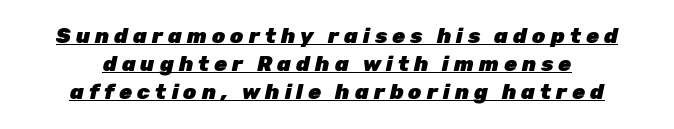
{"italic": "yes", "lean": "right", "slant_degrees": 12, "bold": "yes", "underline": "yes", "line_spacing": "normal", "line_spacing_ratio": 1.34, "letter_spacing": "wide", "letter_spacing_em": 0.24, "glyph_px": 21}
